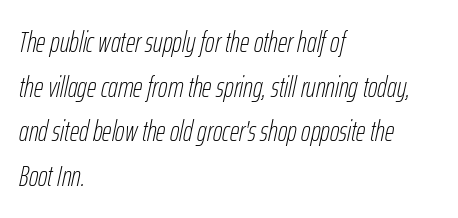
{"italic": "yes", "lean": "right", "slant_degrees": 12, "bold": "no", "weight": "thin", "width": "condensed", "stroke_contrast": "low", "x_height": "medium", "monospaced": "no", "underline": "no", "align": "left", "line_spacing": "normal", "line_spacing_ratio": 1.54, "letter_spacing": "normal", "letter_spacing_em": 0.0, "glyph_px": 29}
